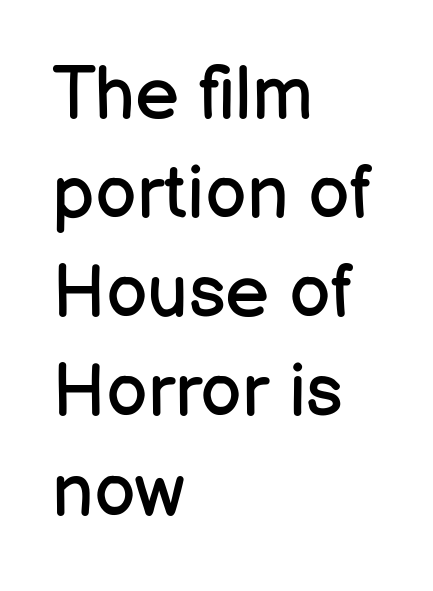
Q: Is the text bold? A: No.
Q: Is the text italic (slanted)? A: No, it is upright.
Q: Is the typeface a serif or a sans-serif typeface? A: Sans-serif.
Q: Is the text underlined? A: No.
Q: How is the paragraph aligned? A: Left-aligned.
Q: Is the spacing between letters normal or unusually wide? A: Normal.
Q: Is the spacing between lines tight, normal or loose? A: Normal.
Q: Width (condensed, normal, or wide)? A: Normal.
Q: Stroke contrast? A: Low.
Q: x-height? A: Medium.
Q: Monospaced? A: No.
